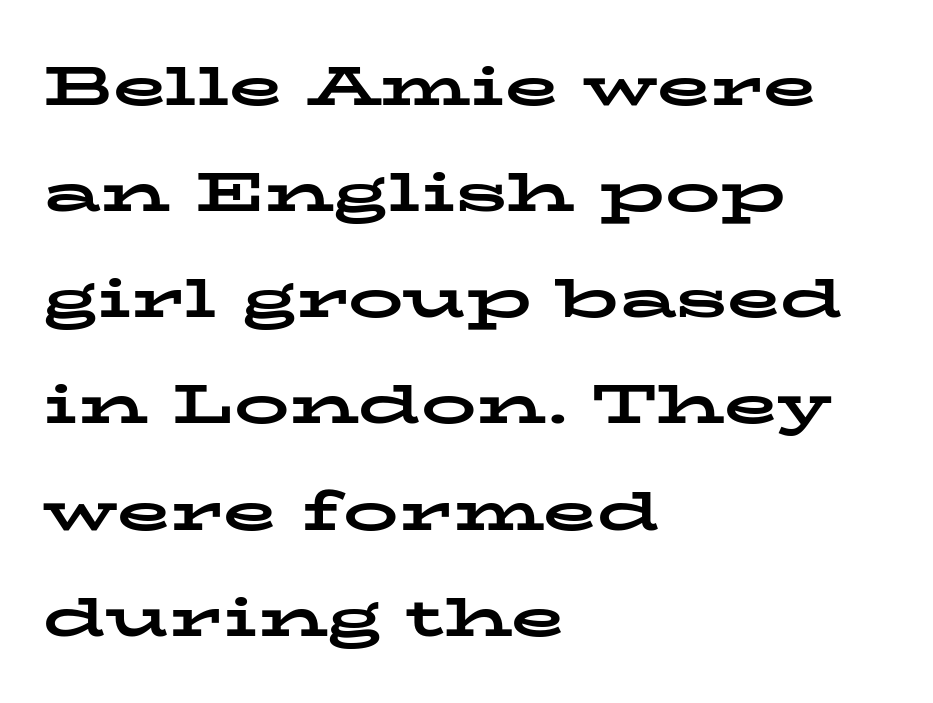
Q: Is the text bold? A: Yes.
Q: Is the text italic (slanted)? A: No, it is upright.
Q: Is the typeface a serif or a sans-serif typeface? A: Serif.
Q: Is the text underlined? A: No.
Q: How is the paragraph aligned? A: Left-aligned.
Q: Is the spacing between letters normal or unusually wide? A: Normal.
Q: Is the spacing between lines tight, normal or loose? A: Loose.
Q: Width (condensed, normal, or wide)? A: Wide.
Q: Stroke contrast? A: Low.
Q: x-height? A: Medium.
Q: Monospaced? A: No.
